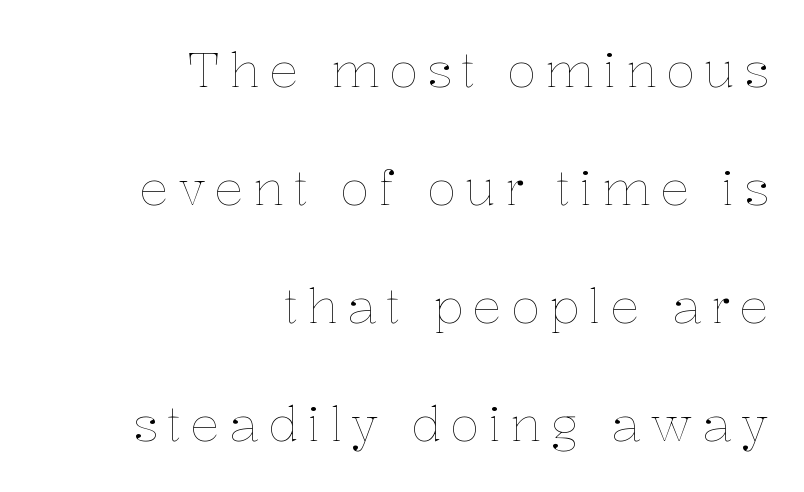
The image shows 49 px thin type, upright; set right-aligned, loose line spacing (2.41x), not underlined; low stroke contrast and a medium x-height.
